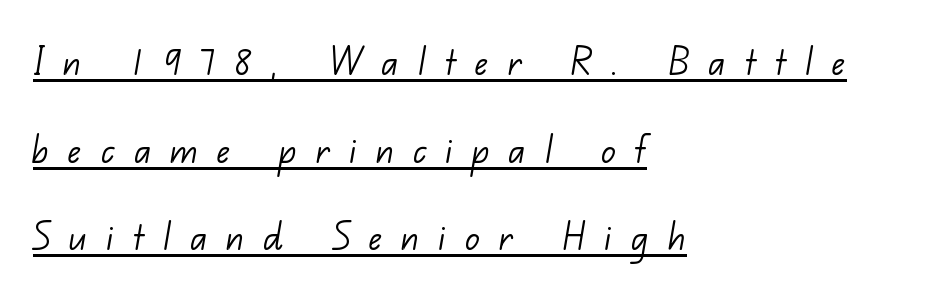
The letterforms stand isolated, each surrounded by extra space. You could not count columns in this text — the font is proportionally spaced. The paragraph shown leans on its left margin. The line-height multiplier appears high, well above default. Counters stay open thanks to moderate or lighter strokes.
